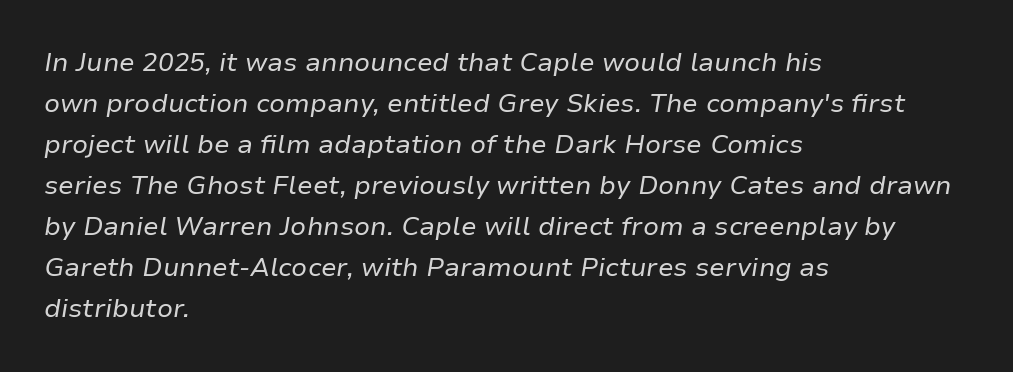
Q: Is the text bold? A: No.
Q: Is the text italic (slanted)? A: Yes, it leans right by about 9 degrees.
Q: Is the text underlined? A: No.
Q: How is the paragraph aligned? A: Left-aligned.
Q: Is the spacing between letters normal or unusually wide? A: Normal.
Q: Is the spacing between lines tight, normal or loose? A: Normal.
